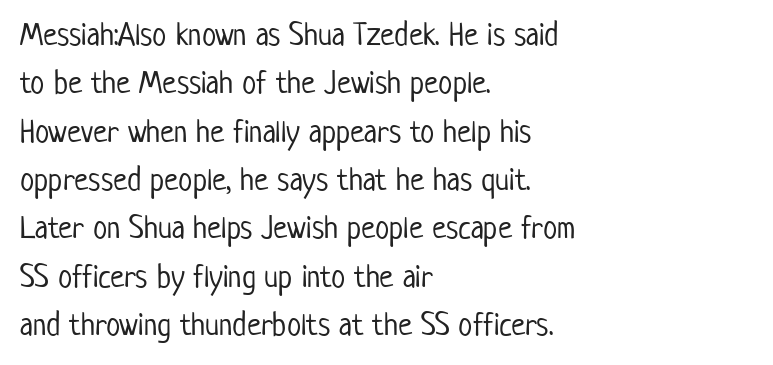
The image shows 32 px light, condensed sans-serif type, upright; set left-aligned, normal line spacing (1.51x), normal letter spacing, not underlined; low stroke contrast and a medium x-height.
